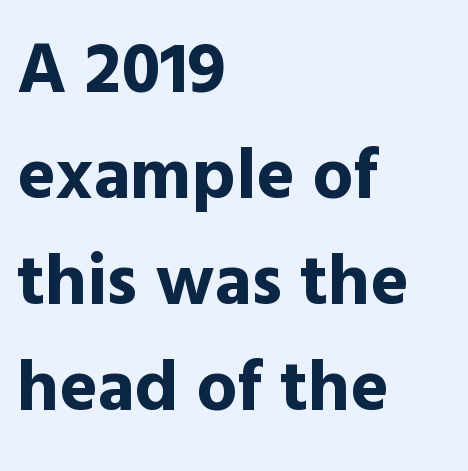
The image shows 72 px bold sans-serif type, upright; set left-aligned, normal line spacing (1.47x), normal letter spacing, not underlined; a medium x-height.
